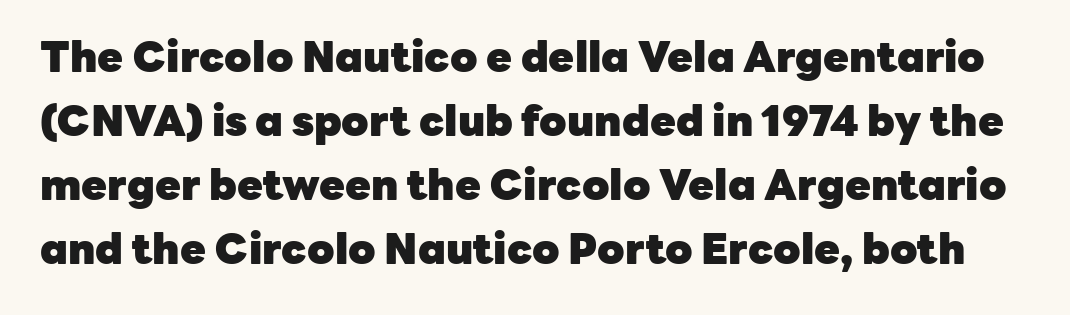
Font category for this specimen: sans-serif. These words are printed bold, with thick strokes throughout. Is this a fixed-width face? No — the glyphs have proportional, varying widths. You can tell it's not italic because the verticals are truly vertical.
